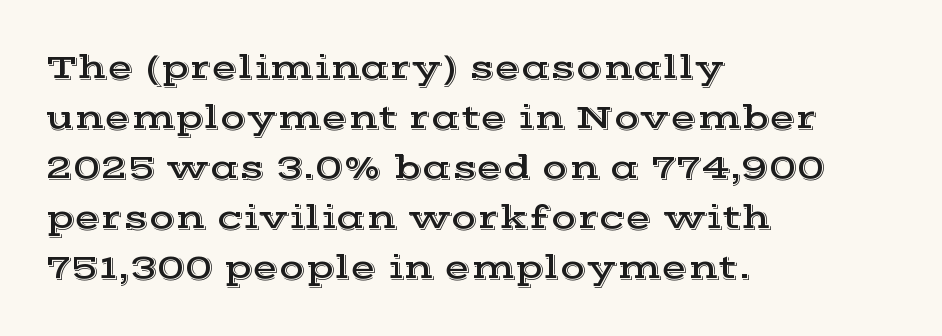
The image shows 34 px wide serif type, upright; set left-aligned, normal line spacing (1.47x), normal letter spacing, not underlined; a medium x-height.
